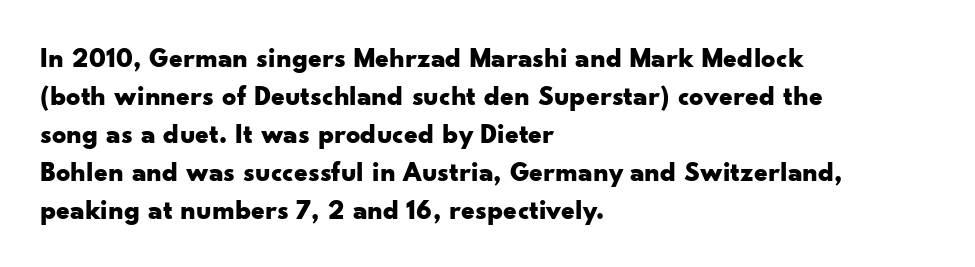
The image shows 28 px bold, wide sans-serif type, upright; set left-aligned, normal line spacing (1.36x), normal letter spacing, not underlined; low stroke contrast and a small x-height.
